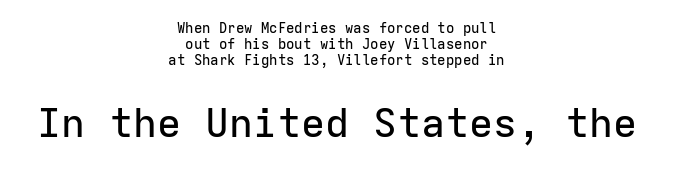
{"serif": "no", "italic": "no", "width": "normal", "stroke_contrast": "low", "x_height": "medium", "monospaced": "yes", "underline": "no", "align": "center", "line_spacing": "tight", "line_spacing_ratio": 1.13, "letter_spacing": "normal", "letter_spacing_em": 0.0, "larger_block": "second", "size_ratio": 2.86, "glyph_px": 40}
